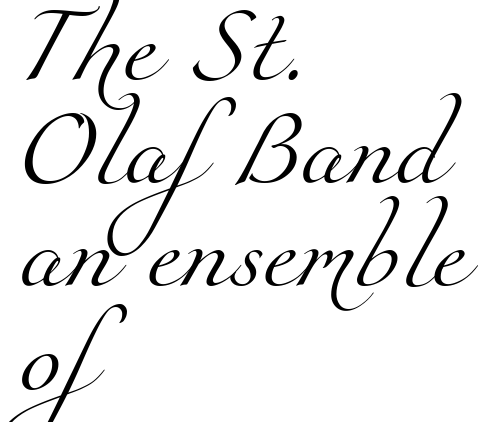
{"serif": "yes", "bold": "no", "weight": "light", "width": "normal", "stroke_contrast": "medium", "x_height": "small", "monospaced": "no", "underline": "no", "align": "left", "line_spacing": "normal", "line_spacing_ratio": 1.34, "letter_spacing": "normal", "letter_spacing_em": 0.0, "glyph_px": 77}
